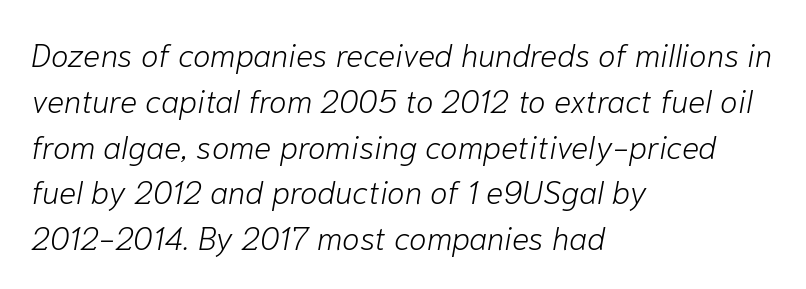
Rendered with sloped, italic letterforms. The rag falls on the right side of this text block. The space directly below the letters is spotless. Evenly set lines give the paragraph a standard silhouette. Students, note that the glyphs here touch the page at normal intervals. Is this a fixed-width face? No — the glyphs have proportional, varying widths.
